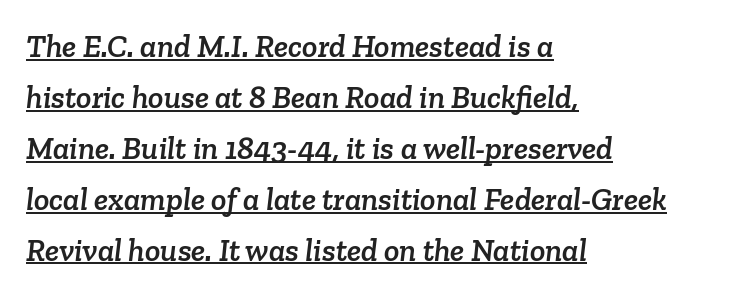
Nothing unusual about the tracking: characters are spaced as the font intends. Check the space under the baseline: a stroke is drawn there. The line-height multiplier appears to be the usual default. A typesetter would call this proportional, since set widths differ per character. In terms of letterform style, serifs are clearly present. Is the block centered? No — it sits flush against the left margin.
